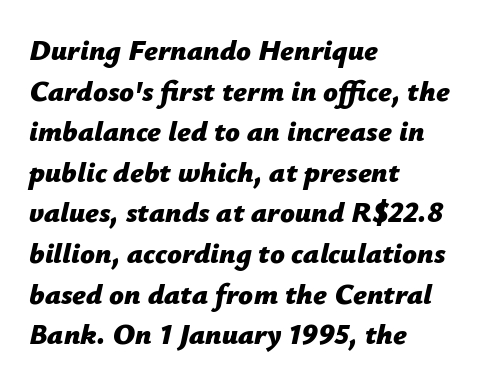
Q: Is the text bold? A: Yes.
Q: Is the text italic (slanted)? A: Yes, it leans right by about 12 degrees.
Q: Is the text underlined? A: No.
Q: How is the paragraph aligned? A: Left-aligned.
Q: Is the spacing between letters normal or unusually wide? A: Normal.
Q: Is the spacing between lines tight, normal or loose? A: Normal.
Q: Width (condensed, normal, or wide)? A: Normal.
Q: Stroke contrast? A: Low.
Q: x-height? A: Medium.
Q: Monospaced? A: No.
